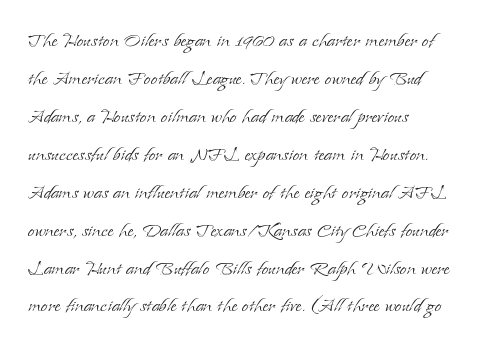
Q: Is the text bold? A: No.
Q: Is the text italic (slanted)? A: Yes.
Q: Is the text underlined? A: No.
Q: How is the paragraph aligned? A: Left-aligned.
Q: Is the spacing between letters normal or unusually wide? A: Normal.
Q: Is the spacing between lines tight, normal or loose? A: Normal.
